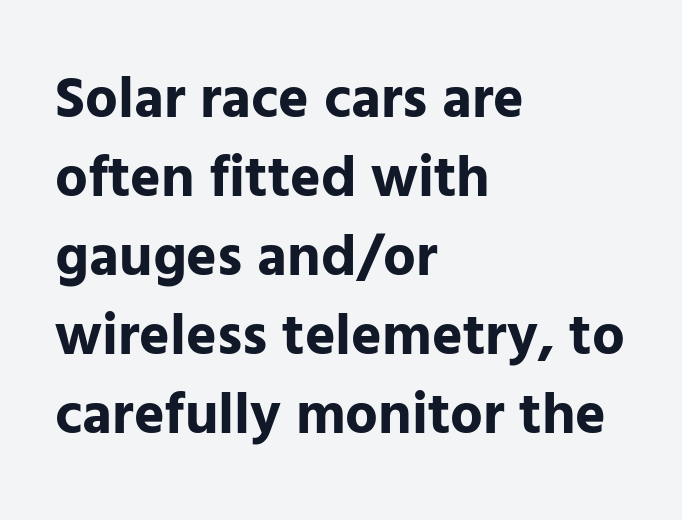
This is sans-serif lettering, the kind often seen on screens and signage. Glyph-to-glyph distance matches everyday printed text. Unlike italic type, these characters show no tilt at all. If you drew a ruler down the left edge, every line would touch it. The characters look thick and weighty, a clear bold.
